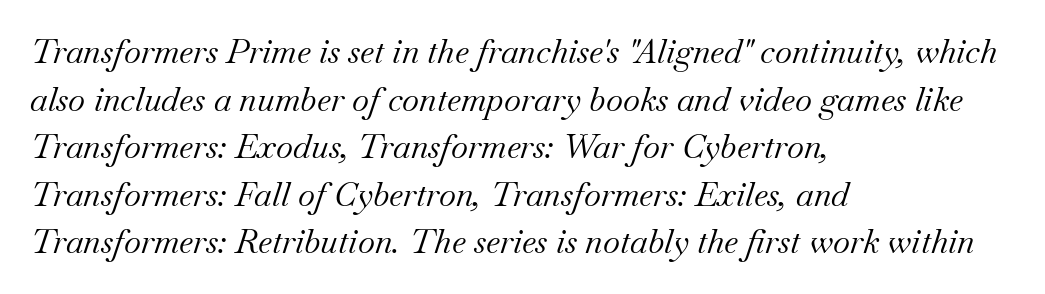
Q: Is the text bold? A: No.
Q: Is the text italic (slanted)? A: Yes, it leans right by about 18 degrees.
Q: Is the typeface a serif or a sans-serif typeface? A: Serif.
Q: Is the text underlined? A: No.
Q: How is the paragraph aligned? A: Left-aligned.
Q: Is the spacing between letters normal or unusually wide? A: Normal.
Q: Is the spacing between lines tight, normal or loose? A: Normal.
Q: Width (condensed, normal, or wide)? A: Normal.
Q: Stroke contrast? A: Medium.
Q: x-height? A: Small.
Q: Monospaced? A: No.
